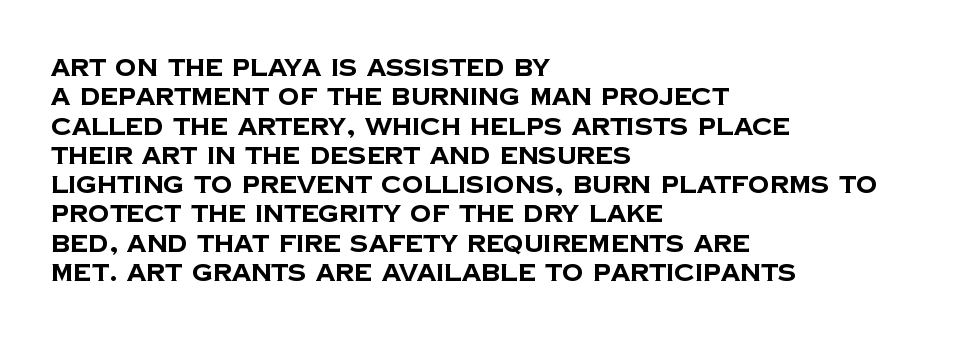
{"bold": "yes", "underline": "no", "align": "left", "line_spacing_ratio": 1.22, "letter_spacing": "normal", "letter_spacing_em": 0.0, "glyph_px": 24}
